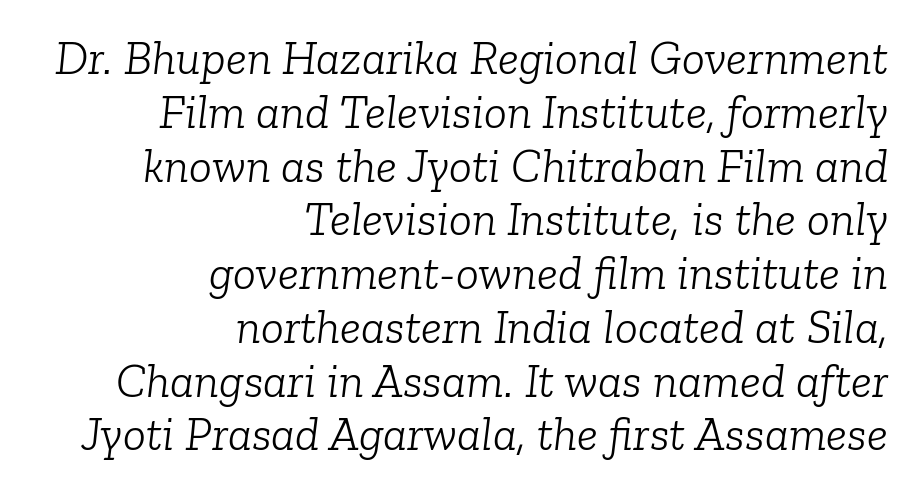
Q: Is the text bold? A: No.
Q: Is the text italic (slanted)? A: Yes, it leans right by about 6 degrees.
Q: Is the typeface a serif or a sans-serif typeface? A: Serif.
Q: Is the text underlined? A: No.
Q: How is the paragraph aligned? A: Right-aligned.
Q: Is the spacing between letters normal or unusually wide? A: Normal.
Q: Is the spacing between lines tight, normal or loose? A: Tight.
Q: Width (condensed, normal, or wide)? A: Normal.
Q: Stroke contrast? A: Low.
Q: x-height? A: Medium.
Q: Monospaced? A: No.
